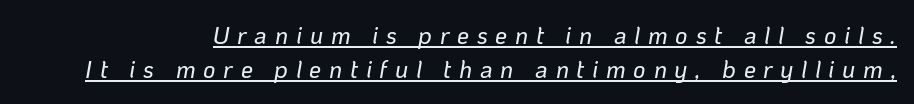
Somebody hit Ctrl+U on this one — the words are underlined. Regarding leading, the lines here are spaced in the standard way. This rendering widens character spacing well past its baseline value. Tall strokes in this sample are angled rather than plumb.
